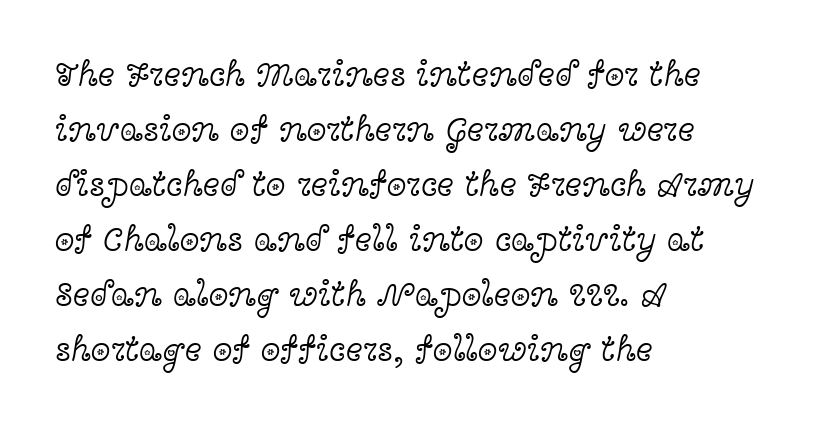
{"serif": "yes", "bold": "no", "weight": "light", "width": "wide", "x_height": "medium", "monospaced": "no", "underline": "no", "align": "left", "line_spacing": "normal", "line_spacing_ratio": 1.53, "letter_spacing": "normal", "letter_spacing_em": 0.0, "glyph_px": 36}
